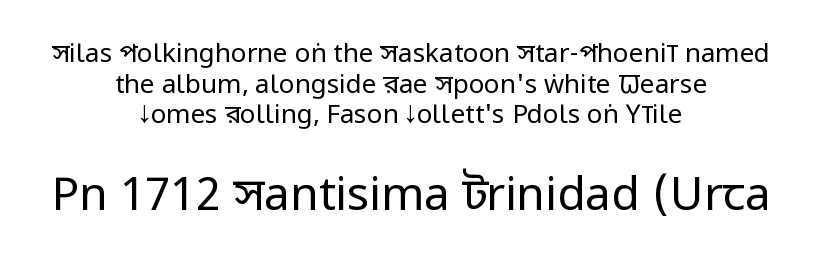
Q: Is the text bold? A: No.
Q: Is the text italic (slanted)? A: No, it is upright.
Q: Is the typeface a serif or a sans-serif typeface? A: Sans-serif.
Q: Is the text underlined? A: No.
Q: How is the paragraph aligned? A: Centered.
Q: Is the spacing between letters normal or unusually wide? A: Normal.
Q: Which block of text is set in a larger size, the first (top) or the second (bottom)? A: The second (bottom) one.
Q: Width (condensed, normal, or wide)? A: Condensed.
Q: Stroke contrast? A: Low.
Q: x-height? A: Large.
Q: Monospaced? A: No.
